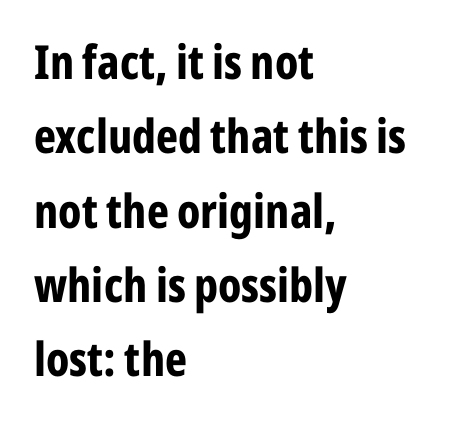
Only glyphs here, with clear space below each row. Classification — sans serif. Leading: standard. Does the lettering tilt? It doesn't — this is upright. Is this a fixed-width face? No — the glyphs have proportional, varying widths. Left-aligned paragraph, ragged on the right.
